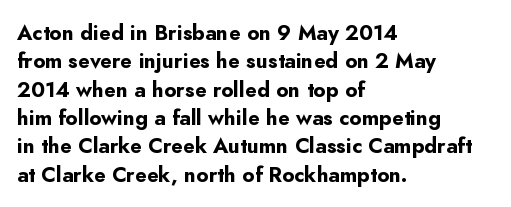
{"italic": "no", "bold": "yes", "underline": "no", "align": "left", "line_spacing": "normal", "line_spacing_ratio": 1.35, "letter_spacing": "normal", "letter_spacing_em": 0.0, "glyph_px": 21}
